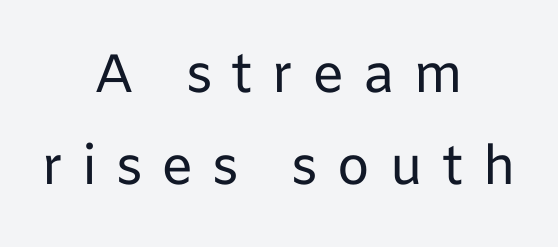
The image shows 54 px regular-weight sans-serif type, upright; set centered, normal line spacing (1.7x), unusually wide letter spacing (+0.34 em), not underlined; low stroke contrast and a medium x-height.
